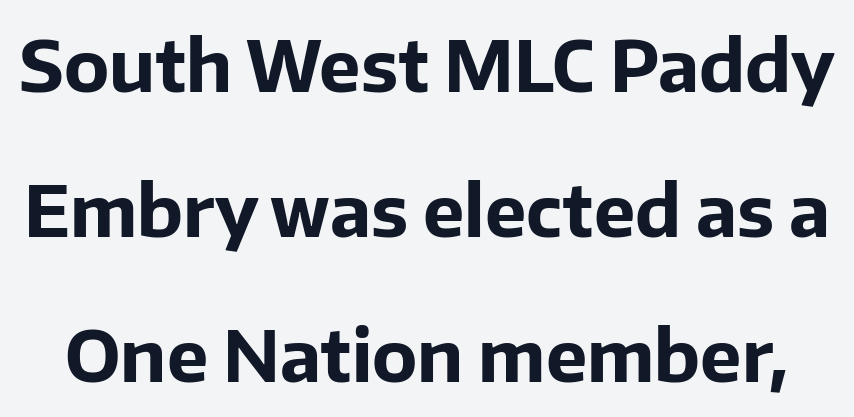
Q: Is the text bold? A: Yes.
Q: Is the text italic (slanted)? A: No, it is upright.
Q: Is the typeface a serif or a sans-serif typeface? A: Sans-serif.
Q: Is the text underlined? A: No.
Q: Is the spacing between letters normal or unusually wide? A: Normal.
Q: Is the spacing between lines tight, normal or loose? A: Loose.
Q: Width (condensed, normal, or wide)? A: Normal.
Q: Stroke contrast? A: Low.
Q: x-height? A: Medium.
Q: Monospaced? A: No.
